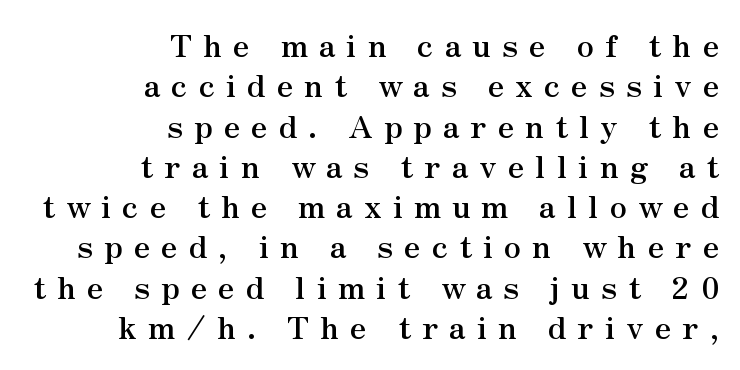
The image shows 31 px semibold serif type, upright; set right-aligned, normal line spacing (1.3x), unusually wide letter spacing (+0.36 em), not underlined; medium stroke contrast and a small x-height.
